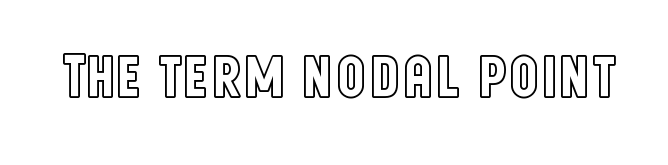
The image shows 62 px condensed type, upright; set normal letter spacing, not underlined; a large x-height.
